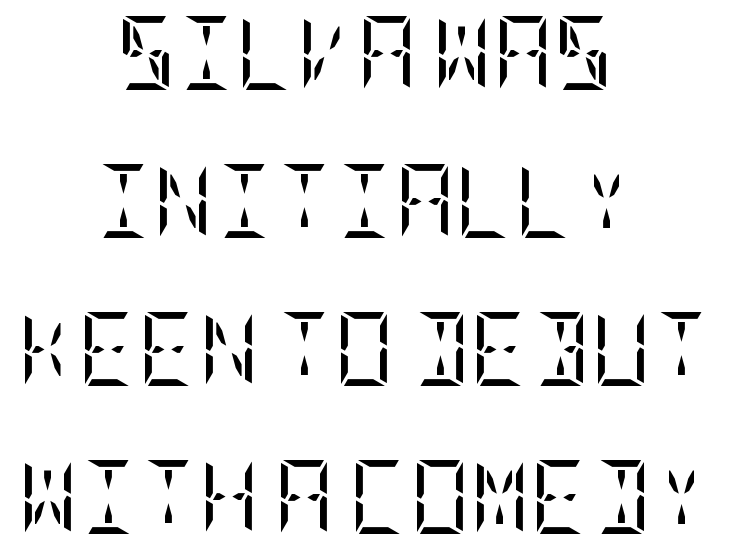
Q: Is the text bold? A: No.
Q: Is the text italic (slanted)? A: No, it is upright.
Q: Is the typeface a serif or a sans-serif typeface? A: Serif.
Q: Is the text underlined? A: No.
Q: How is the paragraph aligned? A: Centered.
Q: Is the spacing between letters normal or unusually wide? A: Normal.
Q: Is the spacing between lines tight, normal or loose? A: Loose.
Q: Width (condensed, normal, or wide)? A: Condensed.
Q: Stroke contrast? A: Low.
Q: x-height? A: Large.
